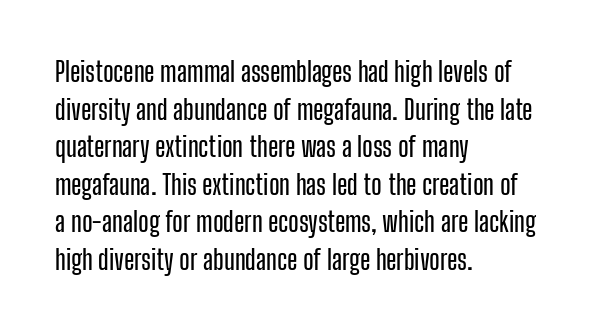
The image shows 27 px text type, upright; set left-aligned, normal line spacing (1.39x), normal letter spacing, not underlined.
